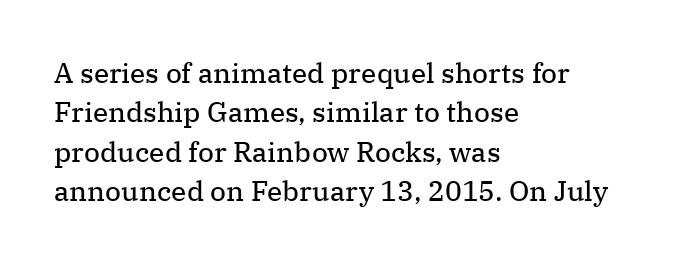
{"serif": "yes", "italic": "no", "bold": "no", "weight": "regular", "width": "normal", "stroke_contrast": "medium", "x_height": "medium", "monospaced": "no", "underline": "no", "align": "left", "line_spacing": "normal", "line_spacing_ratio": 1.41, "letter_spacing": "normal", "letter_spacing_em": 0.0, "glyph_px": 28}
